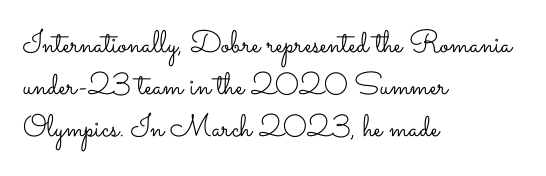
Typeset ragged right — the left edge is the straight one. The passage shown is typed in a proportional face where columns would drift. Summary of weight: not heavy and not bold. Each word holds together tightly as a unit, with standard inter-letter gaps.
